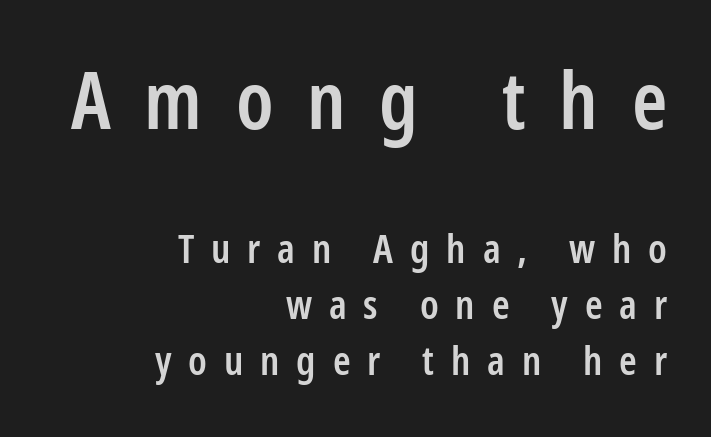
{"serif": "no", "italic": "no", "bold": "semi", "weight": "semibold", "width": "condensed", "stroke_contrast": "low", "x_height": "medium", "monospaced": "no", "underline": "no", "align": "right", "line_spacing": "normal", "line_spacing_ratio": 1.4, "letter_spacing": "wide", "letter_spacing_em": 0.42, "larger_block": "first", "size_ratio": 2.0, "glyph_px": 80}
